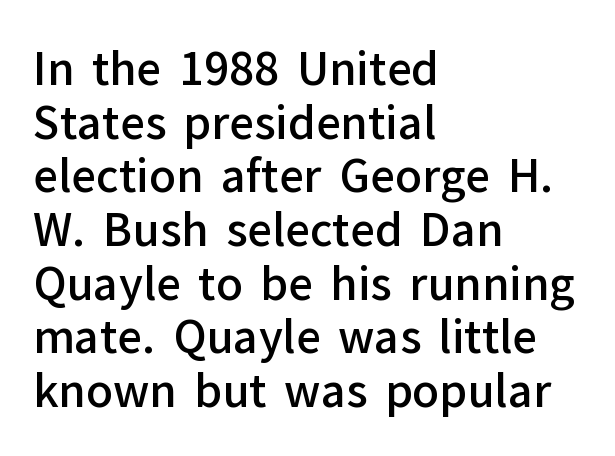
{"serif": "no", "italic": "no", "bold": "semi", "weight": "semibold", "width": "normal", "stroke_contrast": "low", "x_height": "medium", "monospaced": "no", "underline": "no", "align": "left", "line_spacing_ratio": 1.22, "letter_spacing": "normal", "letter_spacing_em": 0.0, "glyph_px": 44}
